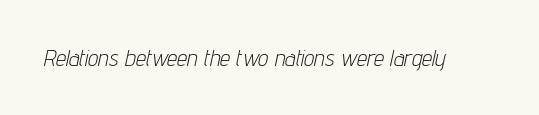
Q: Is the text bold? A: No.
Q: Is the text italic (slanted)? A: Yes, it leans right by about 12 degrees.
Q: Is the text underlined? A: No.
Q: Is the spacing between letters normal or unusually wide? A: Normal.
